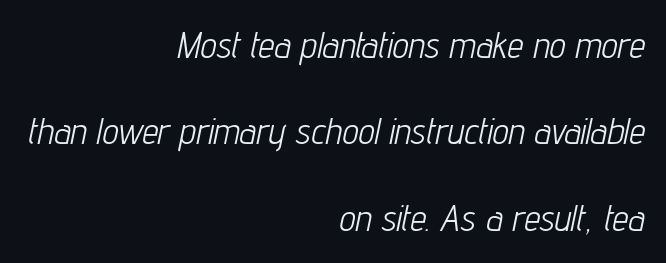
{"italic": "yes", "lean": "right", "slant_degrees": 12, "bold": "no", "weight": "light", "width": "condensed", "stroke_contrast": "low", "x_height": "medium", "monospaced": "no", "underline": "no", "align": "right", "line_spacing": "loose", "line_spacing_ratio": 2.4, "letter_spacing": "normal", "letter_spacing_em": 0.0, "glyph_px": 36}
